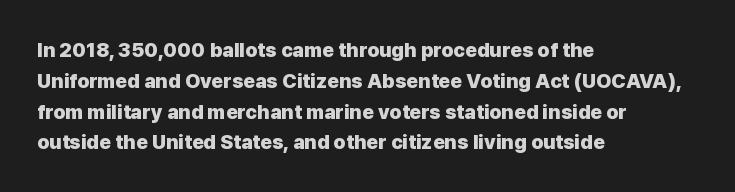
Q: Is the text bold? A: Yes.
Q: Is the text italic (slanted)? A: No, it is upright.
Q: Is the text underlined? A: No.
Q: How is the paragraph aligned? A: Left-aligned.
Q: Is the spacing between letters normal or unusually wide? A: Normal.
Q: Is the spacing between lines tight, normal or loose? A: Normal.
